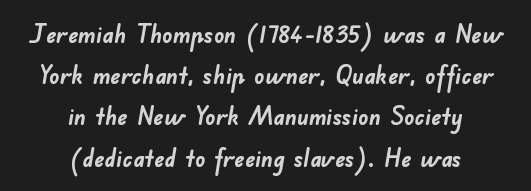
{"bold": "yes", "underline": "no", "align": "center", "line_spacing": "normal", "line_spacing_ratio": 1.65, "letter_spacing": "normal", "letter_spacing_em": 0.0, "glyph_px": 25}
